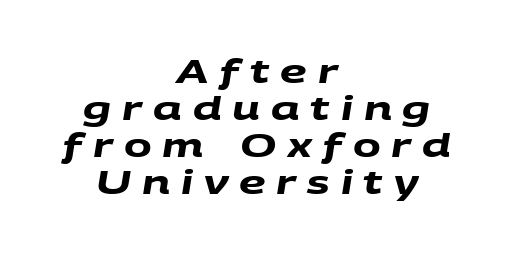
{"serif": "no", "bold": "yes", "weight": "heavy", "width": "wide", "stroke_contrast": "medium", "x_height": "large", "monospaced": "no", "underline": "no", "align": "center", "line_spacing": "tight", "line_spacing_ratio": 1.12, "letter_spacing": "wide", "letter_spacing_em": 0.33, "glyph_px": 33}
